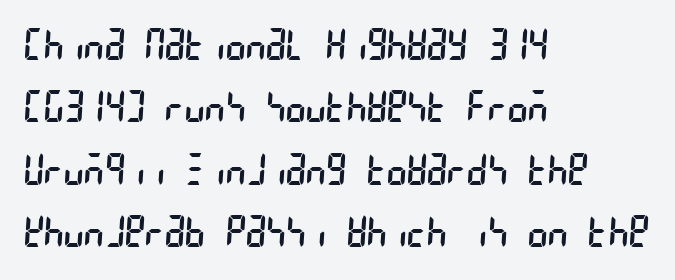
Q: Is the text bold? A: No.
Q: Is the typeface a serif or a sans-serif typeface? A: Sans-serif.
Q: Is the text underlined? A: No.
Q: How is the paragraph aligned? A: Left-aligned.
Q: Is the spacing between letters normal or unusually wide? A: Normal.
Q: Is the spacing between lines tight, normal or loose? A: Normal.
Q: Width (condensed, normal, or wide)? A: Condensed.
Q: Stroke contrast? A: Low.
Q: x-height? A: Large.
